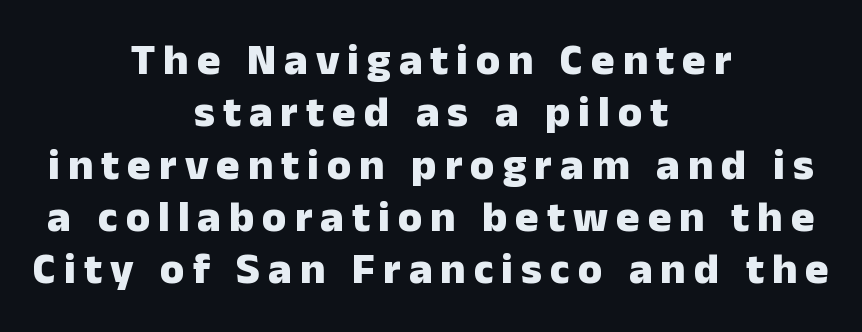
Q: Is the text bold? A: Yes.
Q: Is the text italic (slanted)? A: No, it is upright.
Q: Is the typeface a serif or a sans-serif typeface? A: Sans-serif.
Q: Is the text underlined? A: No.
Q: How is the paragraph aligned? A: Centered.
Q: Width (condensed, normal, or wide)? A: Normal.
Q: Stroke contrast? A: Low.
Q: x-height? A: Medium.
Q: Monospaced? A: No.
